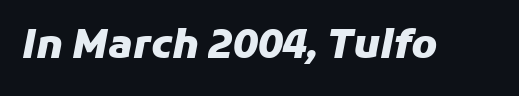
The letters sit at their default tracking, neither squeezed nor spread. Emphasis-style slanted type is in use. You could not count columns in this text — the font is proportionally spaced. The passage shown is not underscored anywhere. This is heavy type, rendered in bold.
